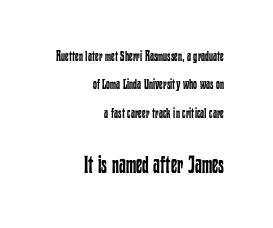
{"italic": "no", "bold": "no", "underline": "no", "align": "right", "line_spacing": "loose", "line_spacing_ratio": 2.02, "letter_spacing": "normal", "letter_spacing_em": 0.0, "larger_block": "second", "size_ratio": 1.71, "glyph_px": 24}
